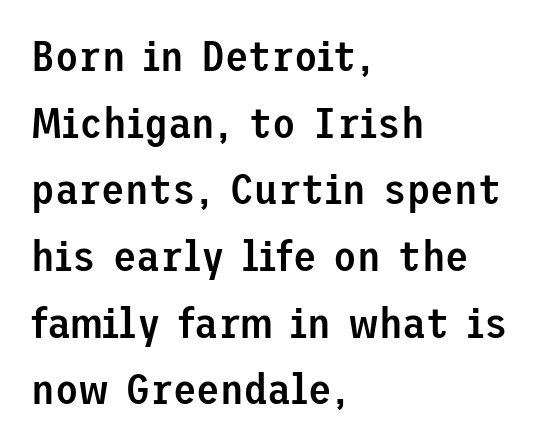
The image shows 43 px semibold sans-serif type, upright; set left-aligned, normal line spacing (1.55x), normal letter spacing, not underlined; low stroke contrast and a medium x-height.
